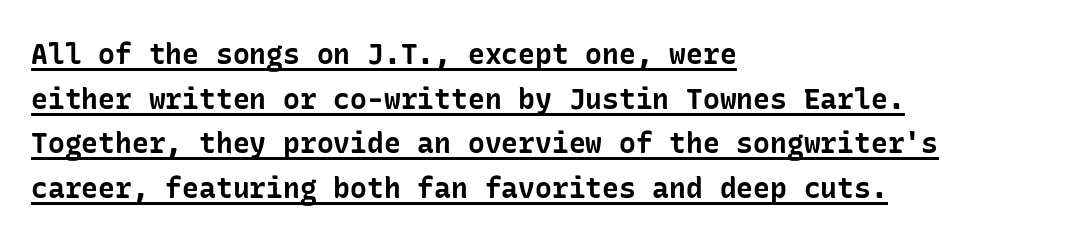
The image shows 28 px bold sans-serif type, upright; set left-aligned, normal line spacing (1.59x), normal letter spacing, underlined; low stroke contrast and a medium x-height.
